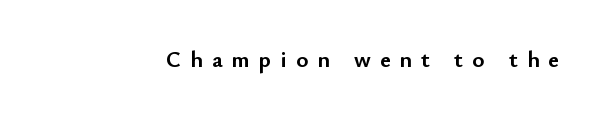
A bare baseline throughout the passage. What weight is shown? A full bold with thick strokes. The horizontal fit of the characters is loose and conspicuously gappy. Italic: no, the glyphs are upright roman.
